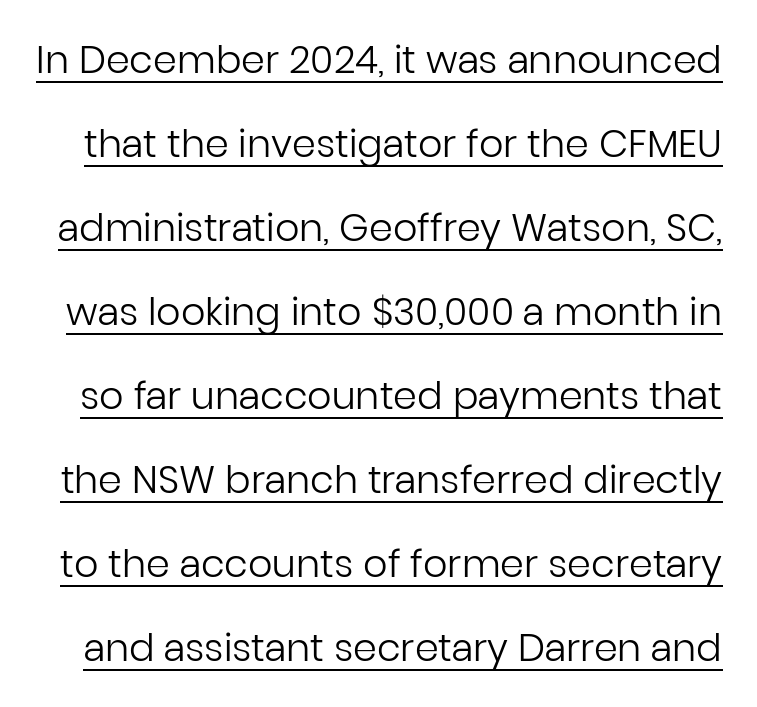
Q: Is the text bold? A: No.
Q: Is the text italic (slanted)? A: No, it is upright.
Q: Is the typeface a serif or a sans-serif typeface? A: Sans-serif.
Q: Is the text underlined? A: Yes.
Q: Is the spacing between letters normal or unusually wide? A: Normal.
Q: Is the spacing between lines tight, normal or loose? A: Loose.
Q: Width (condensed, normal, or wide)? A: Normal.
Q: Stroke contrast? A: Low.
Q: x-height? A: Medium.
Q: Monospaced? A: No.
